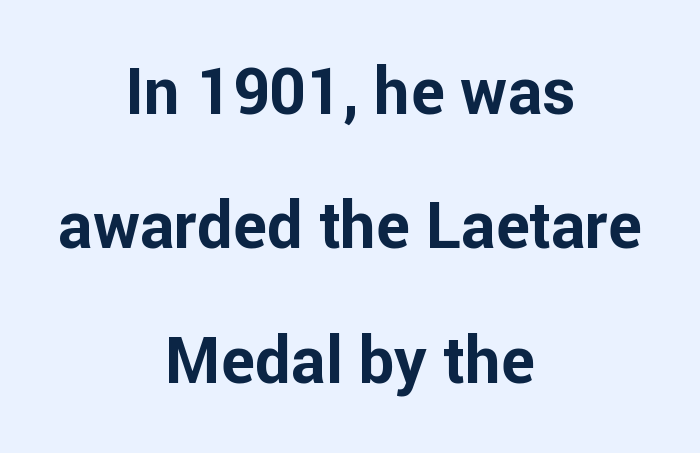
The type is set solid horizontally, with unmodified tracking. The letters stand straight up with perfectly vertical stems. This sample uses a sans-serif face. You could fit nearly another row in the gap between these rows. Is this a fixed-width face? No — the glyphs have proportional, varying widths. Where is the straight margin? There isn't one; the lines are centered.
